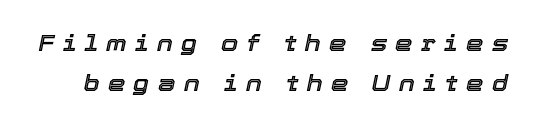
Q: Is the text italic (slanted)? A: Yes, it leans right by about 12 degrees.
Q: Is the text underlined? A: No.
Q: Is the spacing between letters normal or unusually wide? A: Unusually wide.
